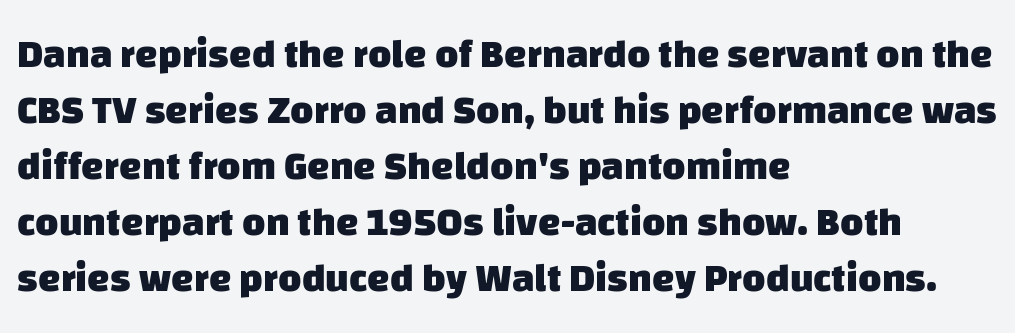
The image shows 40 px heavy sans-serif type; set left-aligned, normal line spacing (1.4x), normal letter spacing, not underlined; low stroke contrast and a large x-height.
